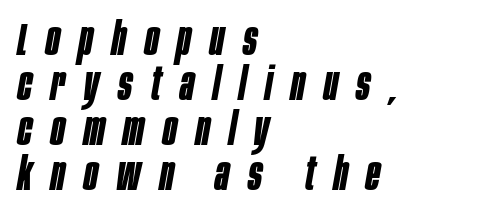
The image shows 46 px bold, condensed type, italic (leaning right); set left-aligned, tight line spacing (0.98x), unusually wide letter spacing (+0.41 em), not underlined; low stroke contrast and a large x-height.
